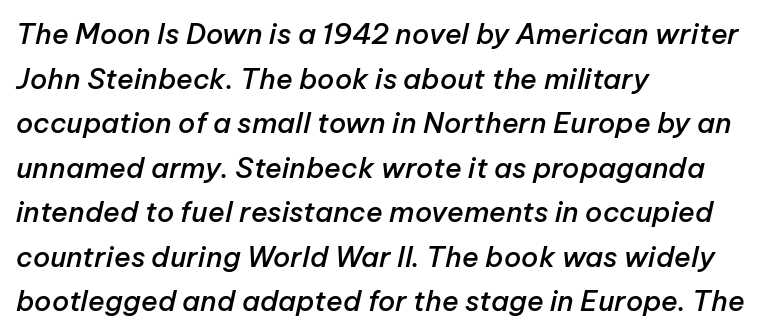
The typography opts for an oblique posture over an upright one. Tracking value appears to be zero — textbook default spacing. The paragraph shown leans on its left margin. Interline gaps are of average width in this sample. Slightly chunky letters — semibold, I'd say, not full bold.
